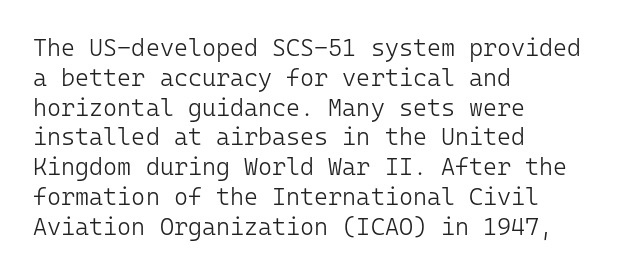
{"italic": "no", "bold": "no", "underline": "no", "align": "left", "line_spacing_ratio": 1.24, "letter_spacing": "normal", "letter_spacing_em": 0.0, "glyph_px": 24}
